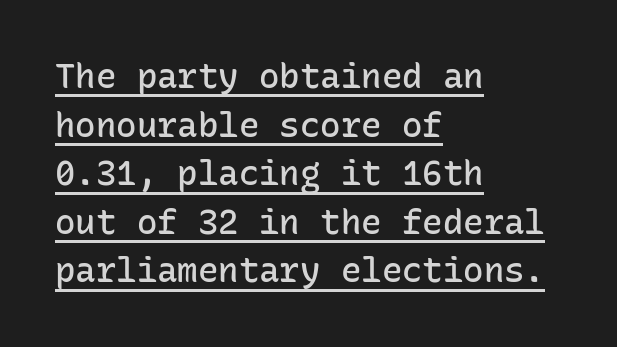
Q: Is the text bold? A: Semi-bold.
Q: Is the text italic (slanted)? A: No, it is upright.
Q: Is the typeface a serif or a sans-serif typeface? A: Sans-serif.
Q: Is the text underlined? A: Yes.
Q: How is the paragraph aligned? A: Left-aligned.
Q: Is the spacing between letters normal or unusually wide? A: Normal.
Q: Is the spacing between lines tight, normal or loose? A: Normal.
Q: Width (condensed, normal, or wide)? A: Normal.
Q: Stroke contrast? A: Low.
Q: x-height? A: Medium.
Q: Monospaced? A: Yes.
